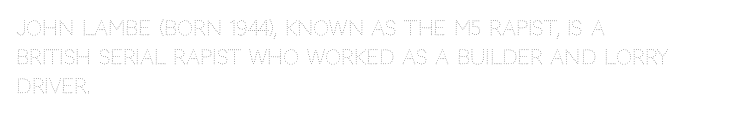
{"italic": "no", "bold": "no", "underline": "no", "align": "left", "line_spacing": "normal", "line_spacing_ratio": 1.44, "letter_spacing": "normal", "letter_spacing_em": 0.0, "glyph_px": 20}
